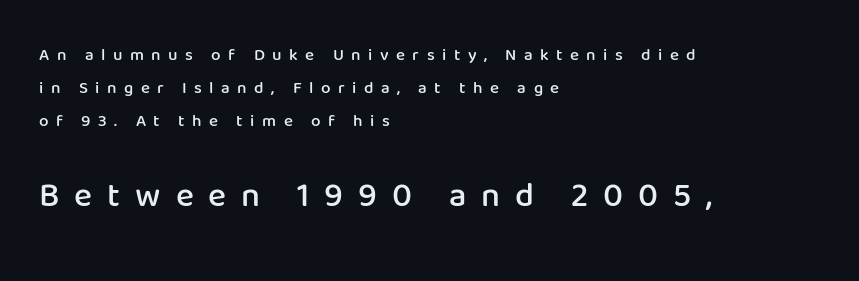
The string is rendered with underlining switched off. Where is the straight margin? On the left. Are there feet on the stems? There aren't — it's a sans. The letters in the lower block stand taller than those in the block above. Students, this is semibold: more ink than regular, less than bold.
